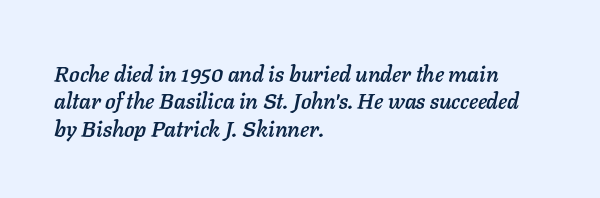
The image shows 22 px text type, italic (leaning right); set left-aligned, line spacing 1.24x, normal letter spacing, not underlined.
